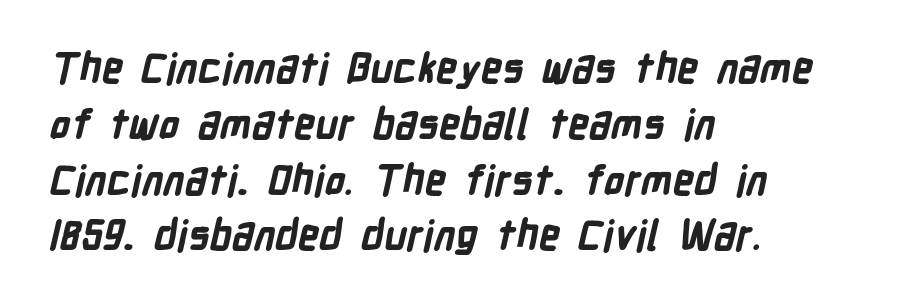
{"serif": "no", "bold": "yes", "weight": "bold", "width": "condensed", "stroke_contrast": "low", "x_height": "medium", "monospaced": "no", "underline": "no", "align": "left", "line_spacing": "normal", "line_spacing_ratio": 1.36, "letter_spacing": "normal", "letter_spacing_em": 0.0, "glyph_px": 41}
